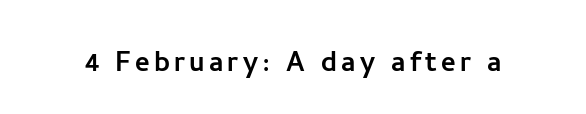
Q: Is the text italic (slanted)? A: No, it is upright.
Q: Is the typeface a serif or a sans-serif typeface? A: Sans-serif.
Q: Is the text underlined? A: No.
Q: Width (condensed, normal, or wide)? A: Normal.
Q: Stroke contrast? A: Low.
Q: x-height? A: Medium.
Q: Monospaced? A: No.
